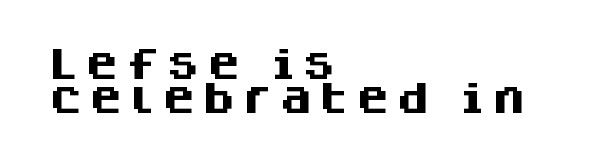
{"serif": "no", "italic": "no", "bold": "yes", "weight": "heavy", "width": "normal", "stroke_contrast": "medium", "x_height": "large", "monospaced": "no", "underline": "no", "align": "left", "line_spacing": "tight", "line_spacing_ratio": 0.99, "glyph_px": 34}
